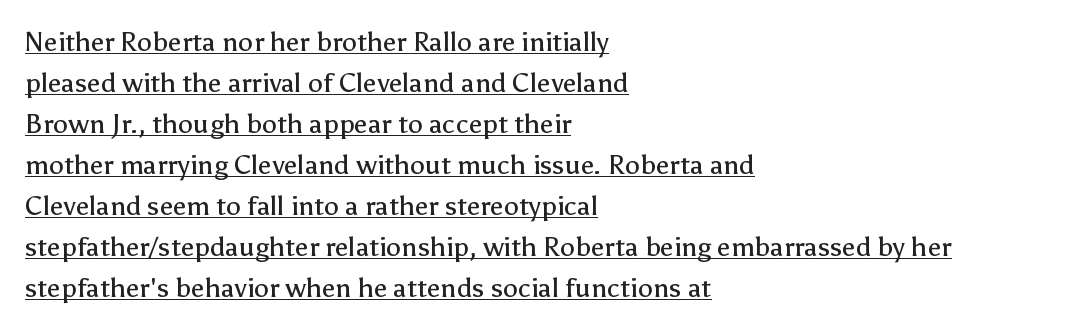
The setting favours the left margin, as ordinary paragraphs usually do. What's the leading like? Ordinary, nothing unusual. Compared with a typical body face, this is equally light or lighter still. This is the regular roman posture of the typeface. A continuous stroke trails under the words, as in a hyperlink. The line texture is even and compact thanks to regular tracking.
